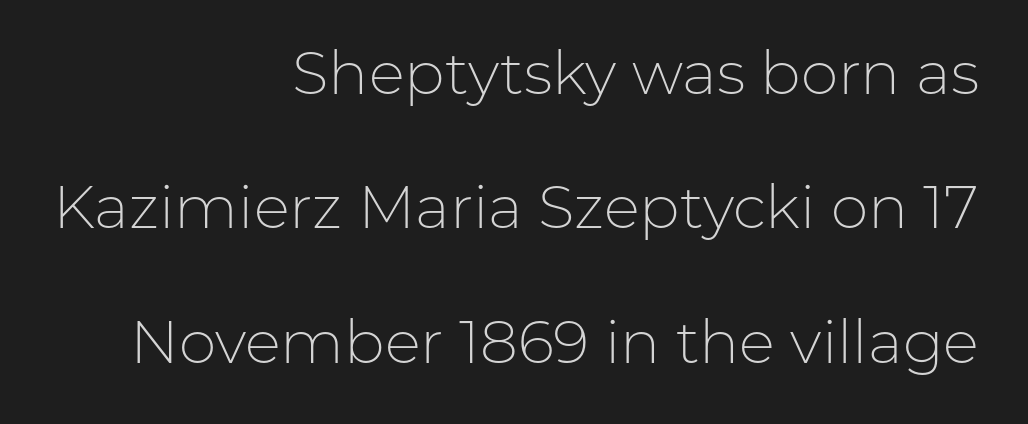
The image shows 60 px light sans-serif type, upright; set right-aligned, loose line spacing (2.24x), normal letter spacing, not underlined; low stroke contrast and a medium x-height.
